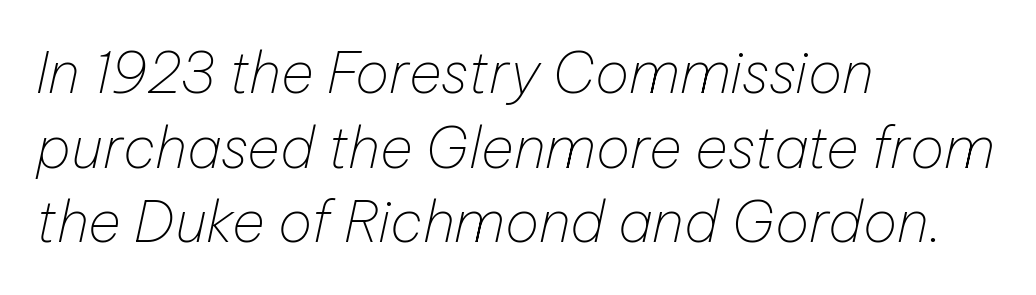
The letters are slanted; this is an italic face. One-word summary of the alignment: left. Tracking value appears to be zero — textbook default spacing. The cut favours lightness, reaching ordinary text weight at its darkest. Bare-footed words on every line. The face used here is proportionally spaced, like ordinary book or web type.
